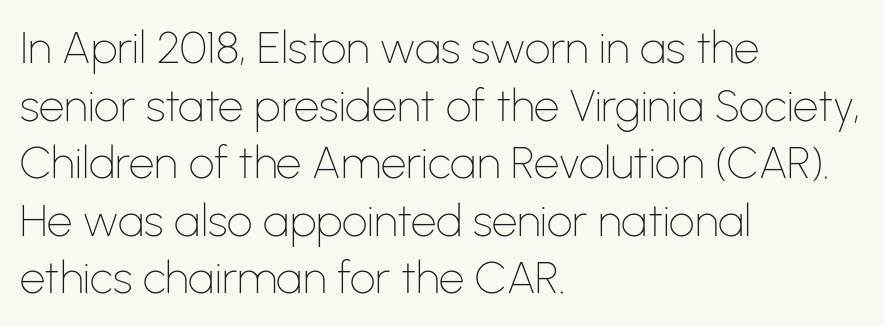
Q: Is the text bold? A: No.
Q: Is the text italic (slanted)? A: No, it is upright.
Q: Is the typeface a serif or a sans-serif typeface? A: Sans-serif.
Q: Is the text underlined? A: No.
Q: How is the paragraph aligned? A: Left-aligned.
Q: Is the spacing between letters normal or unusually wide? A: Normal.
Q: Is the spacing between lines tight, normal or loose? A: Normal.
Q: Width (condensed, normal, or wide)? A: Normal.
Q: Stroke contrast? A: Low.
Q: x-height? A: Medium.
Q: Monospaced? A: No.
